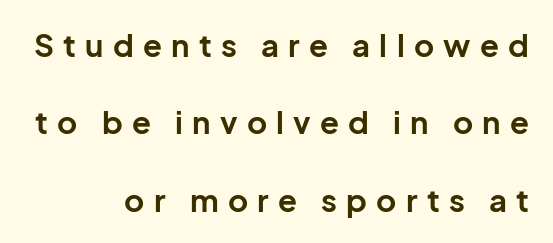
{"serif": "no", "italic": "no", "bold": "yes", "weight": "bold", "width": "normal", "stroke_contrast": "low", "x_height": "medium", "monospaced": "no", "underline": "no", "align": "right", "line_spacing": "loose", "line_spacing_ratio": 2.5, "letter_spacing": "wide", "letter_spacing_em": 0.3, "glyph_px": 31}
